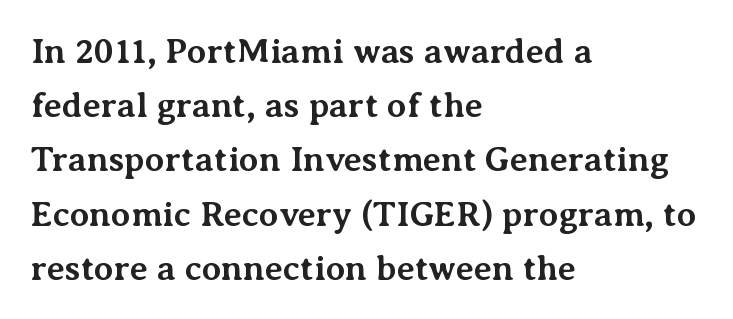
Letter spacing: default. Unmarked baselines from the first word to the last. A normal amount of white space separates one row of letters from the next. The passage shown is typeset with a serif family. Where is the straight margin? On the left. What weight is shown? A full bold with thick strokes.
